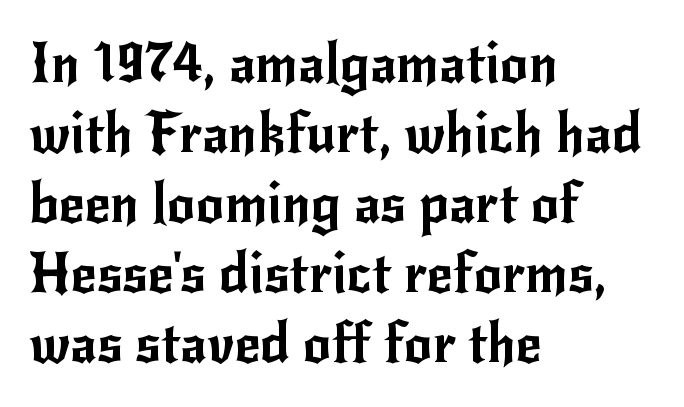
The image shows 56 px sans-serif type, upright; set left-aligned, normal line spacing (1.25x), normal letter spacing, not underlined; low stroke contrast and a small x-height.
